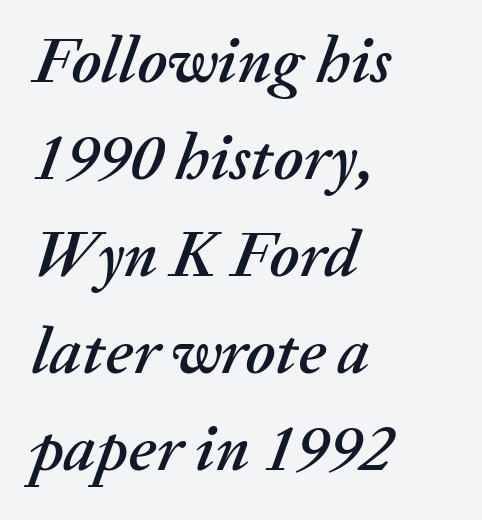
{"italic": "yes", "lean": "right", "slant_degrees": 20, "width": "normal", "stroke_contrast": "medium", "x_height": "medium", "monospaced": "no", "underline": "no", "align": "left", "line_spacing": "normal", "line_spacing_ratio": 1.47, "letter_spacing": "normal", "letter_spacing_em": 0.0, "glyph_px": 66}
